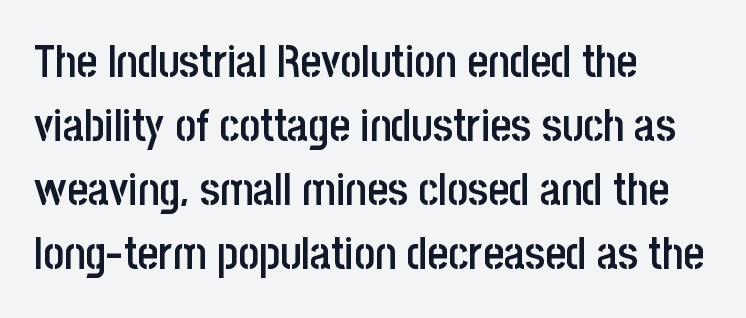
The image shows 45 px semibold, condensed sans-serif type, upright; set left-aligned, normal line spacing (1.42x), normal letter spacing, not underlined; low stroke contrast and a large x-height.
